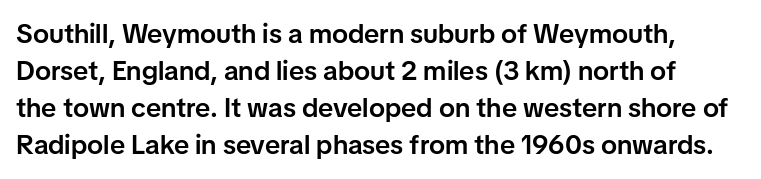
The rows are spaced the way most documents space them. How are the letters spaced? Ordinarily, with no added tracking. Has an underline been added? It has not. The typography opts for an upright posture over an oblique one.
